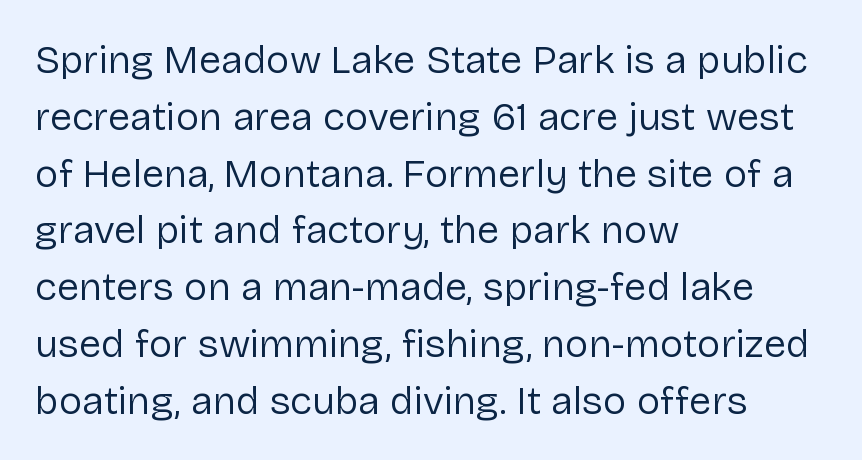
Q: Is the text bold? A: No.
Q: Is the text italic (slanted)? A: No, it is upright.
Q: Is the typeface a serif or a sans-serif typeface? A: Sans-serif.
Q: Is the text underlined? A: No.
Q: How is the paragraph aligned? A: Left-aligned.
Q: Is the spacing between letters normal or unusually wide? A: Normal.
Q: Is the spacing between lines tight, normal or loose? A: Normal.
Q: Width (condensed, normal, or wide)? A: Normal.
Q: Stroke contrast? A: Low.
Q: x-height? A: Medium.
Q: Monospaced? A: No.
